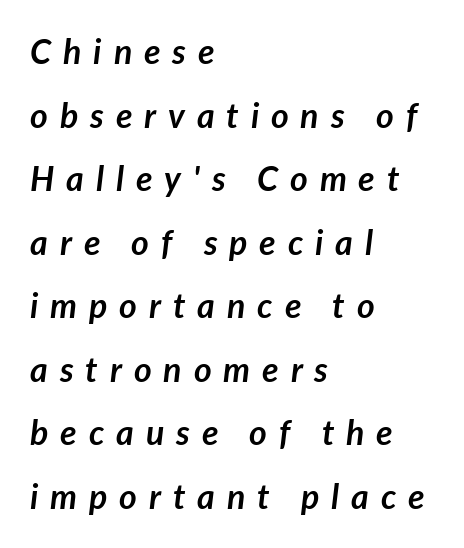
{"italic": "yes", "lean": "right", "slant_degrees": 7, "bold": "yes", "weight": "semibold", "width": "normal", "stroke_contrast": "low", "x_height": "medium", "monospaced": "no", "underline": "no", "align": "left", "line_spacing_ratio": 1.87, "letter_spacing": "wide", "letter_spacing_em": 0.35, "glyph_px": 34}
